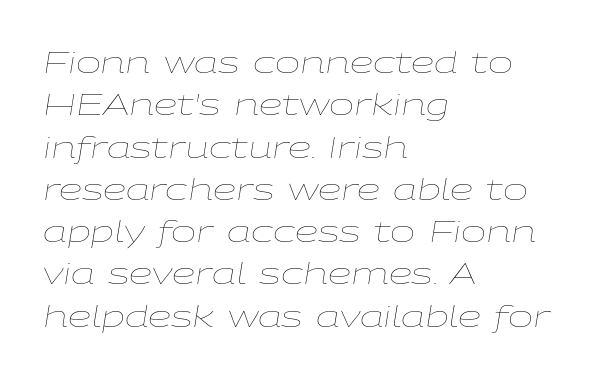
The image shows 30 px thin, wide type, italic (leaning right); set left-aligned, normal line spacing (1.41x), normal letter spacing, not underlined; low stroke contrast and a medium x-height.
